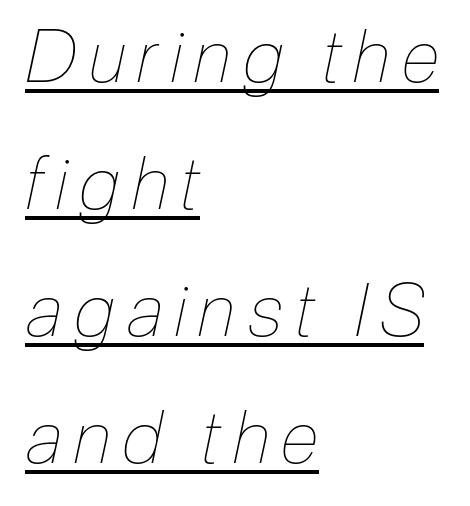
{"italic": "yes", "lean": "right", "slant_degrees": 12, "bold": "no", "weight": "thin", "width": "condensed", "stroke_contrast": "low", "x_height": "medium", "monospaced": "no", "underline": "yes", "align": "left", "line_spacing_ratio": 1.74, "glyph_px": 73}
